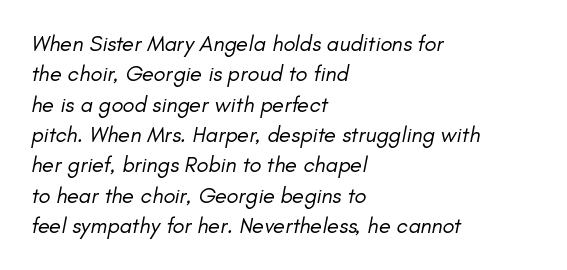
The image shows 22 px text type, italic (leaning right); set left-aligned, normal line spacing (1.38x), normal letter spacing, not underlined.
